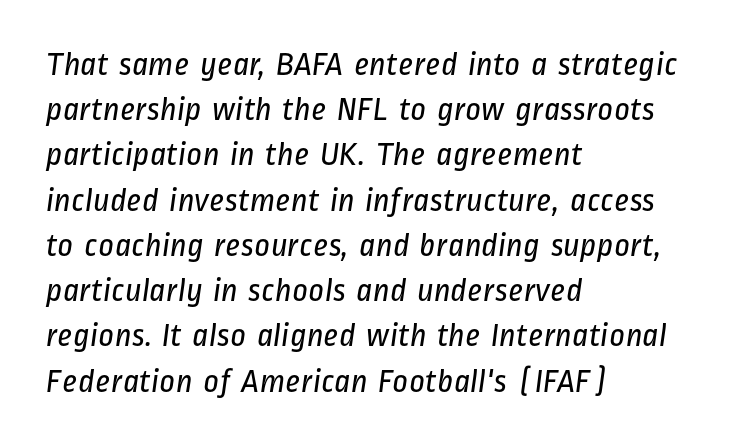
Q: Is the text bold? A: No.
Q: Is the typeface a serif or a sans-serif typeface? A: Sans-serif.
Q: Is the text underlined? A: No.
Q: How is the paragraph aligned? A: Left-aligned.
Q: Is the spacing between letters normal or unusually wide? A: Normal.
Q: Is the spacing between lines tight, normal or loose? A: Normal.
Q: Width (condensed, normal, or wide)? A: Condensed.
Q: Stroke contrast? A: Low.
Q: x-height? A: Medium.
Q: Monospaced? A: No.
